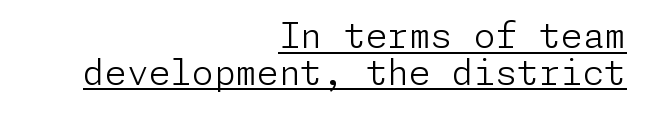
{"serif": "no", "italic": "no", "bold": "no", "weight": "light", "width": "normal", "stroke_contrast": "low", "x_height": "medium", "underline": "yes", "align": "right", "line_spacing": "tight", "line_spacing_ratio": 1.05, "letter_spacing": "normal", "letter_spacing_em": 0.0, "glyph_px": 35}
